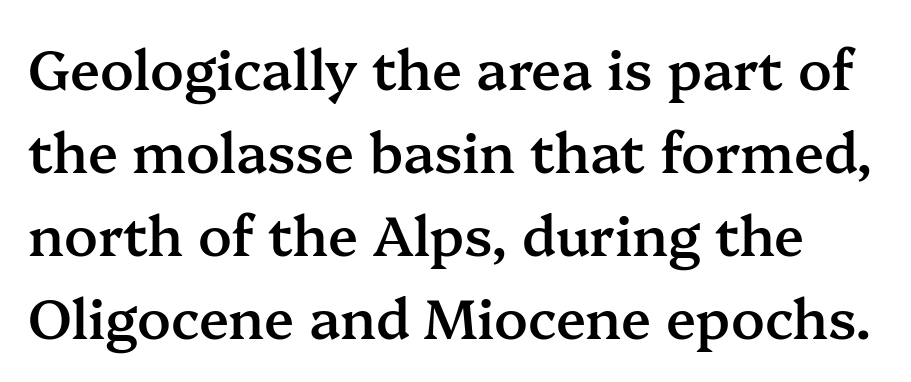
Q: Is the text bold? A: Semi-bold.
Q: Is the text italic (slanted)? A: No, it is upright.
Q: Is the typeface a serif or a sans-serif typeface? A: Serif.
Q: Is the text underlined? A: No.
Q: Is the spacing between letters normal or unusually wide? A: Normal.
Q: Is the spacing between lines tight, normal or loose? A: Normal.
Q: Width (condensed, normal, or wide)? A: Normal.
Q: Stroke contrast? A: Medium.
Q: x-height? A: Medium.
Q: Monospaced? A: No.
